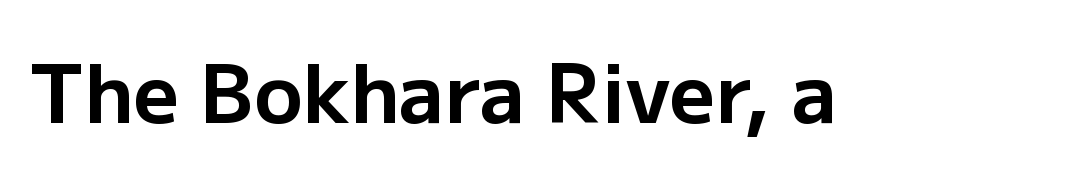
Classification — sans serif. The typesetting leans heavy: a genuine bold. The specimen omits any rule beneath the text block's lines. Here the designer chose a conventional face with non-uniform glyph widths.
